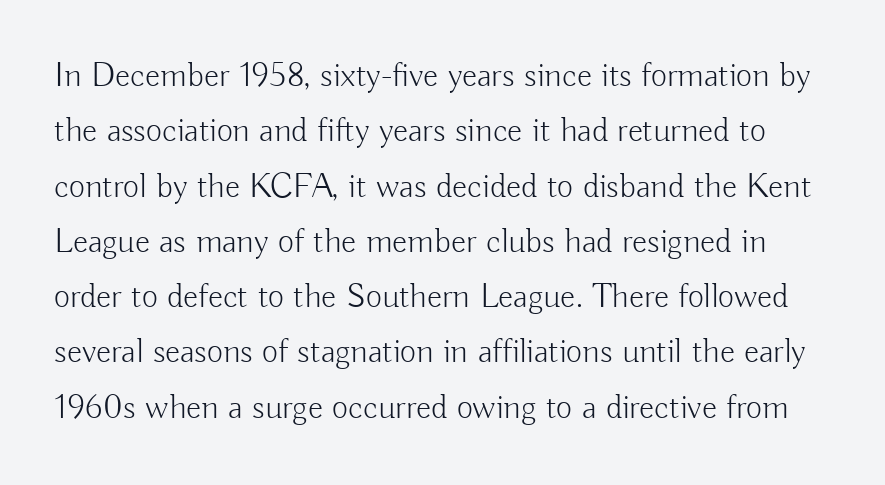
The face looks like a standard text weight, possibly lighter. The letterforms sit shoulder to shoulder at normal distance. These lines were composed using upright roman letters. Stroke terminals: plain, sans-serif. Rows of type keep a routine distance in the vertical direction.
